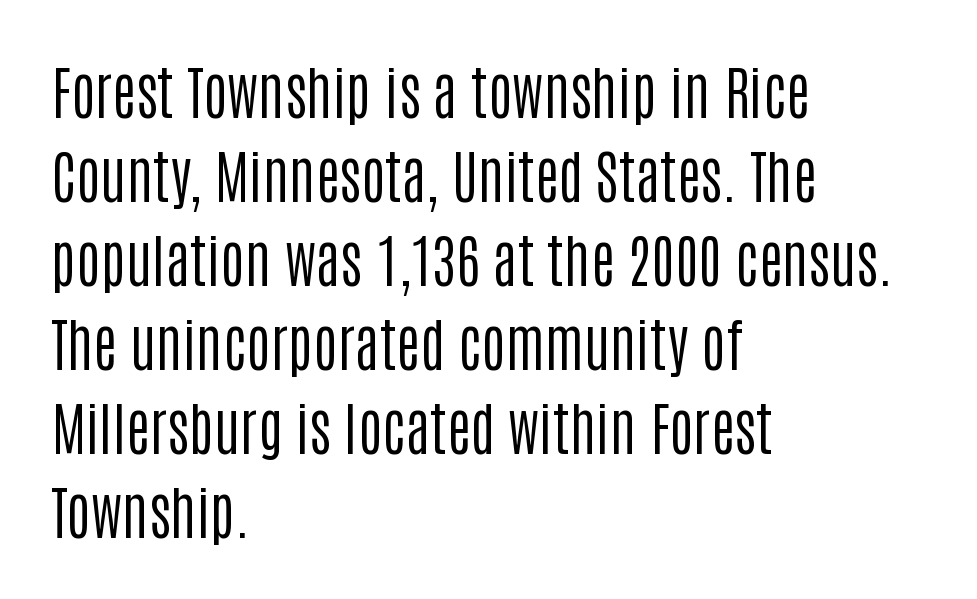
Q: Is the text bold? A: No.
Q: Is the text italic (slanted)? A: No, it is upright.
Q: Is the typeface a serif or a sans-serif typeface? A: Sans-serif.
Q: Is the text underlined? A: No.
Q: How is the paragraph aligned? A: Left-aligned.
Q: Is the spacing between letters normal or unusually wide? A: Normal.
Q: Is the spacing between lines tight, normal or loose? A: Normal.
Q: Width (condensed, normal, or wide)? A: Condensed.
Q: Stroke contrast? A: Low.
Q: x-height? A: Large.
Q: Monospaced? A: No.
